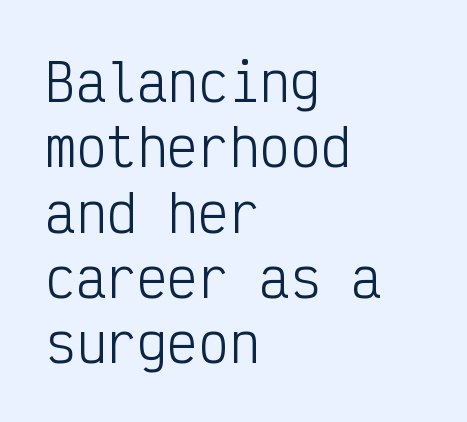
Q: Is the text bold? A: No.
Q: Is the text italic (slanted)? A: No, it is upright.
Q: Is the typeface a serif or a sans-serif typeface? A: Sans-serif.
Q: Is the text underlined? A: No.
Q: How is the paragraph aligned? A: Left-aligned.
Q: Is the spacing between letters normal or unusually wide? A: Normal.
Q: Is the spacing between lines tight, normal or loose? A: Normal.
Q: Width (condensed, normal, or wide)? A: Condensed.
Q: Stroke contrast? A: Low.
Q: x-height? A: Medium.
Q: Monospaced? A: Yes.
